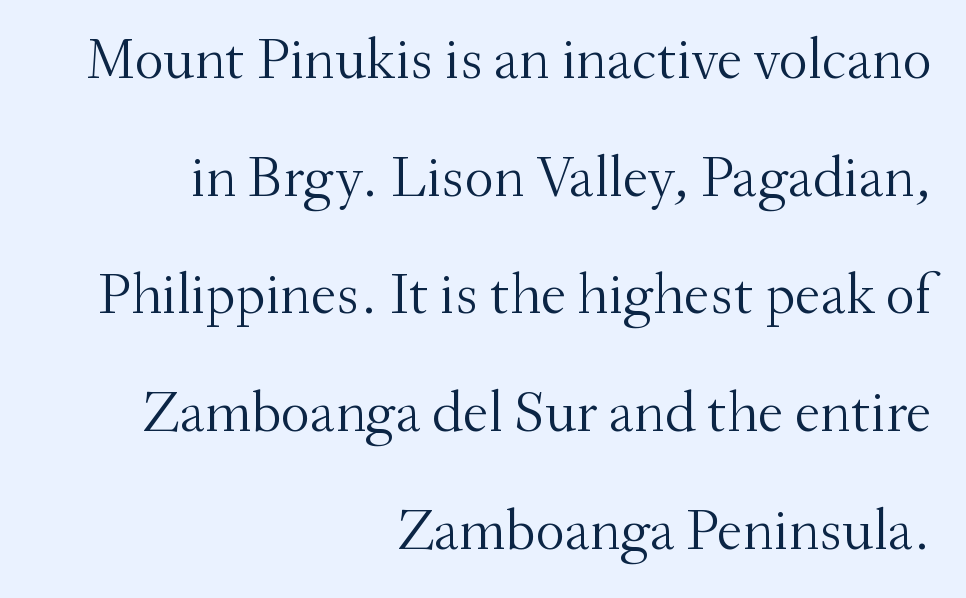
Q: Is the text bold? A: No.
Q: Is the text italic (slanted)? A: No, it is upright.
Q: Is the typeface a serif or a sans-serif typeface? A: Serif.
Q: Is the text underlined? A: No.
Q: How is the paragraph aligned? A: Right-aligned.
Q: Is the spacing between letters normal or unusually wide? A: Normal.
Q: Is the spacing between lines tight, normal or loose? A: Loose.
Q: Width (condensed, normal, or wide)? A: Normal.
Q: Stroke contrast? A: Medium.
Q: x-height? A: Small.
Q: Monospaced? A: No.
